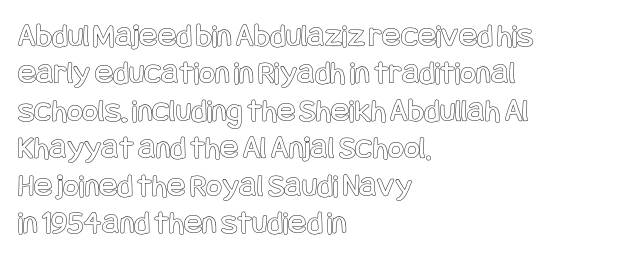
{"italic": "no", "width": "condensed", "x_height": "large", "underline": "no", "align": "left", "line_spacing": "tight", "line_spacing_ratio": 1.1, "letter_spacing": "normal", "letter_spacing_em": 0.0, "glyph_px": 34}
